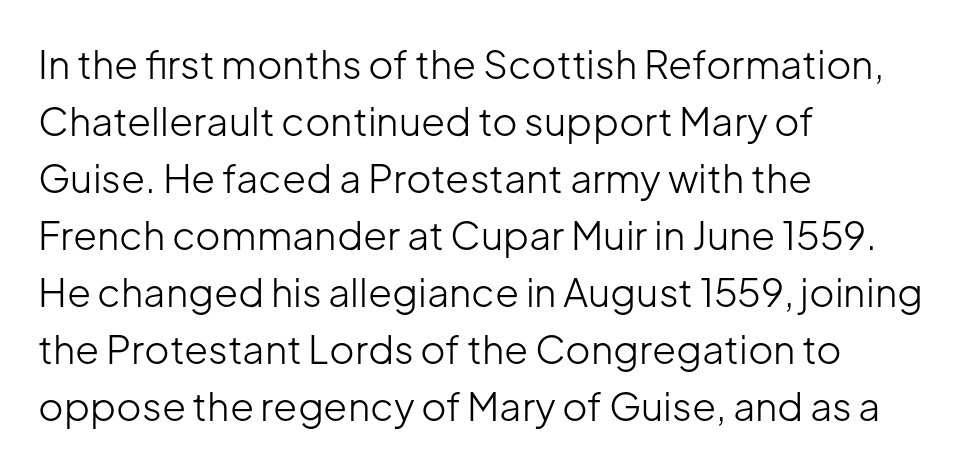
The image shows 39 px light sans-serif type, upright; set left-aligned, normal line spacing (1.46x), normal letter spacing, not underlined; low stroke contrast and a medium x-height.
